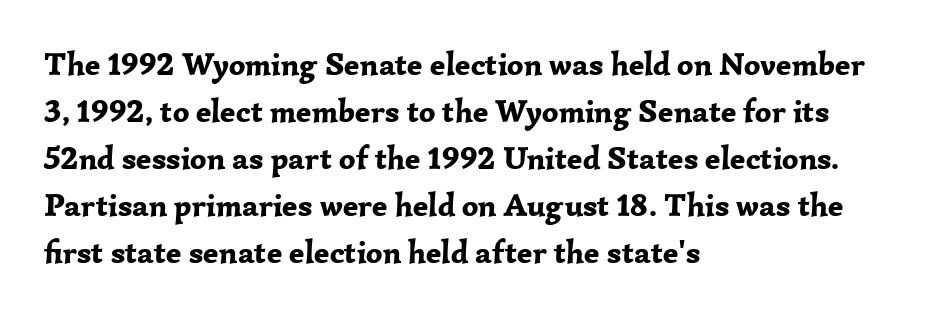
Q: Is the text bold? A: Yes.
Q: Is the text italic (slanted)? A: No, it is upright.
Q: Is the typeface a serif or a sans-serif typeface? A: Serif.
Q: Is the text underlined? A: No.
Q: How is the paragraph aligned? A: Left-aligned.
Q: Is the spacing between letters normal or unusually wide? A: Normal.
Q: Is the spacing between lines tight, normal or loose? A: Normal.
Q: Width (condensed, normal, or wide)? A: Normal.
Q: Stroke contrast? A: Low.
Q: x-height? A: Medium.
Q: Monospaced? A: No.
